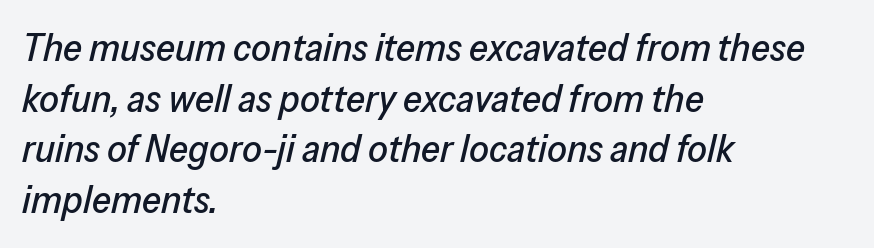
Slanted lettering throughout. A student would call this left alignment; a typographer would say flush left, rag right. The rendering uses natural spacing where letterforms have individual widths. The words here are not underlined. Whoever set this chose a conventional vertical rhythm.
